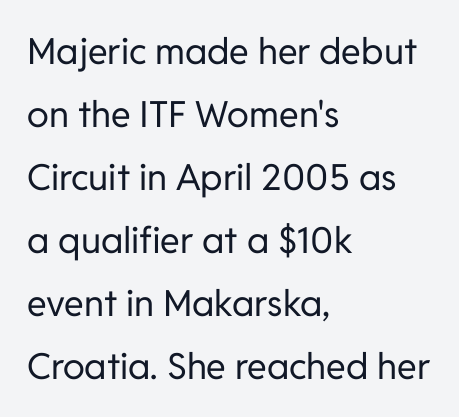
The image shows 36 px regular-weight sans-serif type, upright; set left-aligned, line spacing 1.75x, normal letter spacing, not underlined; low stroke contrast and a medium x-height.
